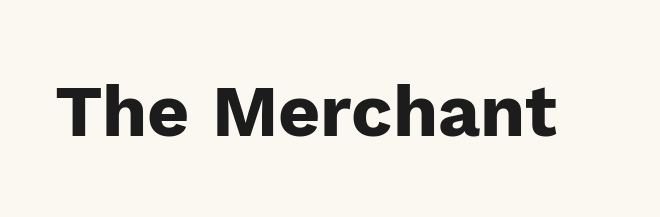
The image shows 73 px heavy sans-serif type, upright; set normal letter spacing, not underlined; low stroke contrast and a medium x-height.
